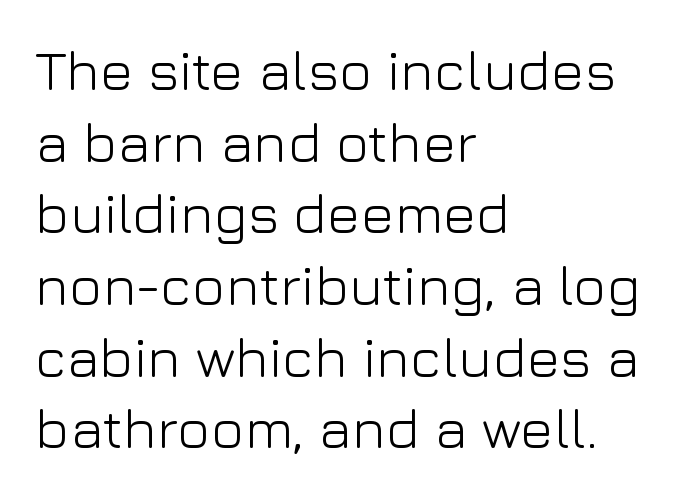
The image shows 56 px light sans-serif type, upright; set left-aligned, normal line spacing (1.28x), normal letter spacing, not underlined; low stroke contrast and a medium x-height.
